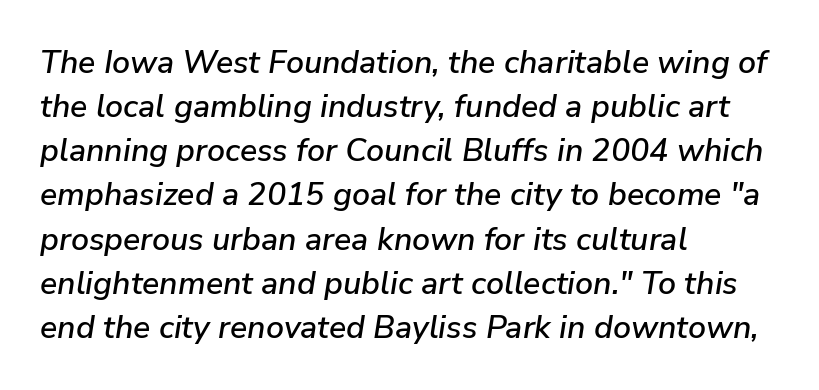
The passage shown has conventional tracking throughout. Each letter keeps its own natural width here, so spacing adapts to shape. The rag falls on the right side of this text block. The space between consecutive lines is moderate. Characters are canted at an angle relative to the baseline's perpendicular. The passage shown is not underscored anywhere.
